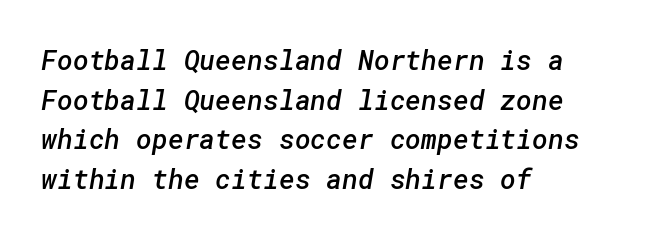
{"bold": "semi", "underline": "no", "align": "left", "line_spacing": "normal", "line_spacing_ratio": 1.47, "letter_spacing": "normal", "letter_spacing_em": 0.0, "glyph_px": 27}
